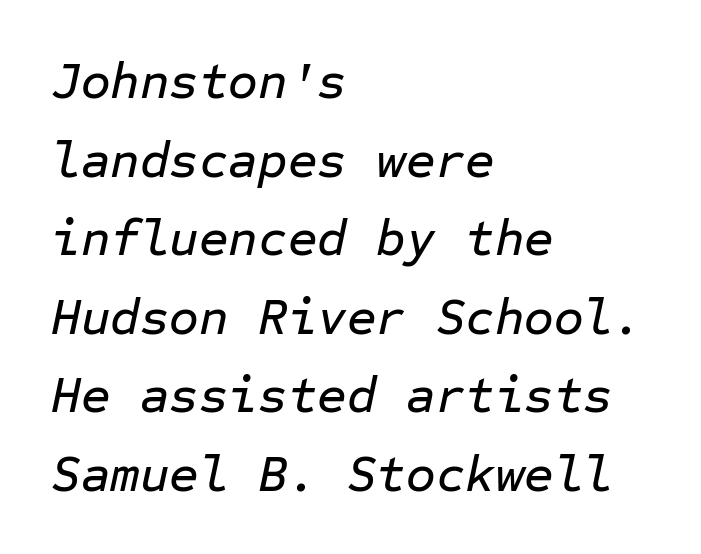
The tracking reads as untouched default to a designer's eye. The lines sit at an ordinary, default distance from one another. Monospaced: the letters line up in strict vertical columns. Every row of glyphs begins at an identical x-position on the left.
